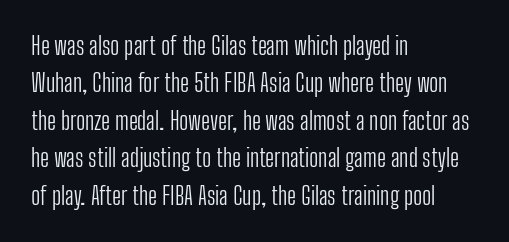
Q: Is the text bold? A: No.
Q: Is the text italic (slanted)? A: No, it is upright.
Q: Is the text underlined? A: No.
Q: How is the paragraph aligned? A: Left-aligned.
Q: Is the spacing between letters normal or unusually wide? A: Normal.
Q: Is the spacing between lines tight, normal or loose? A: Normal.
